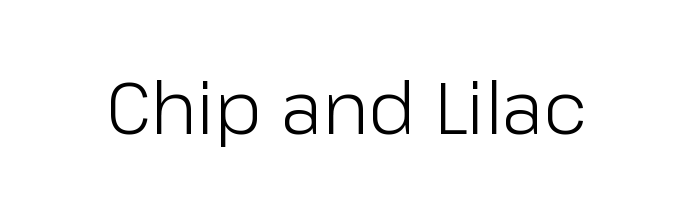
{"serif": "no", "italic": "no", "bold": "no", "weight": "light", "width": "normal", "stroke_contrast": "low", "x_height": "medium", "monospaced": "no", "underline": "no", "letter_spacing": "normal", "letter_spacing_em": 0.0, "glyph_px": 73}
